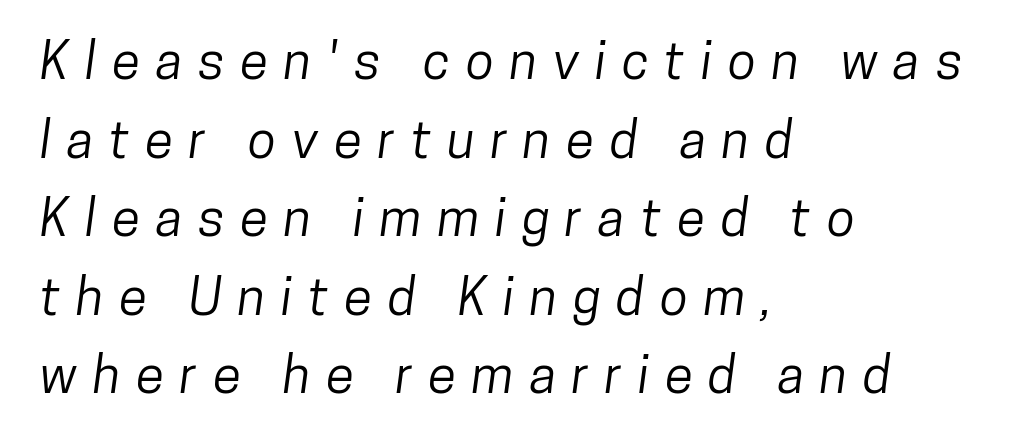
The image shows 52 px condensed sans-serif type; set left-aligned, normal line spacing (1.51x), unusually wide letter spacing (+0.3 em), not underlined; low stroke contrast and a medium x-height.
